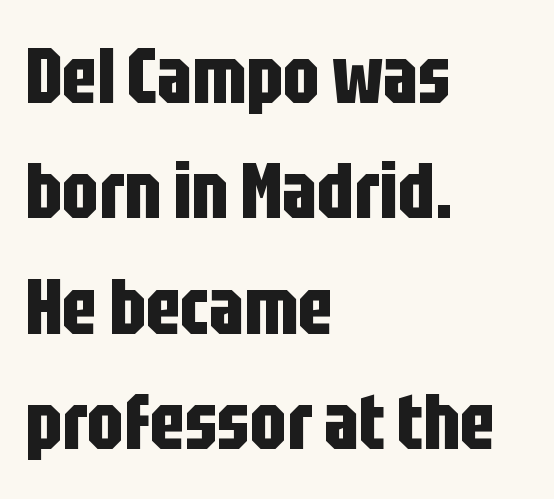
{"serif": "no", "italic": "no", "bold": "yes", "weight": "bold", "width": "condensed", "stroke_contrast": "low", "x_height": "large", "monospaced": "no", "underline": "no", "align": "left", "line_spacing": "normal", "line_spacing_ratio": 1.48, "letter_spacing": "normal", "letter_spacing_em": 0.0, "glyph_px": 78}
